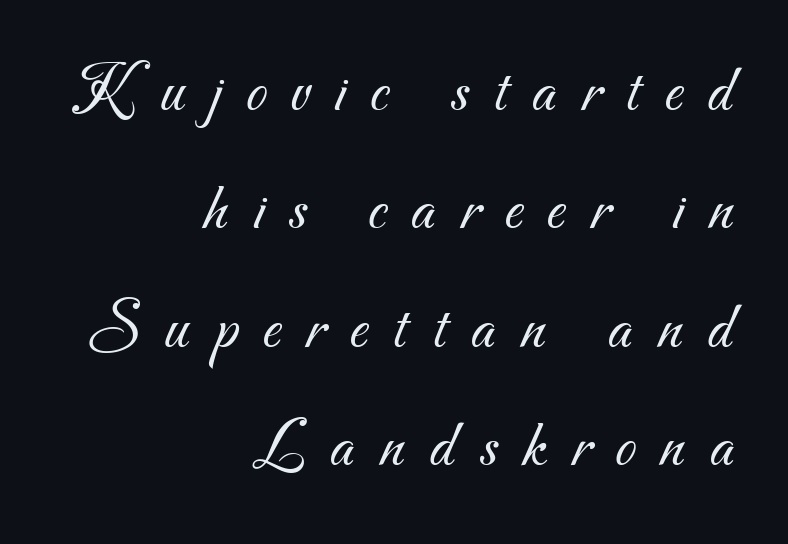
{"serif": "no", "bold": "no", "weight": "light", "width": "normal", "stroke_contrast": "medium", "x_height": "small", "monospaced": "no", "underline": "no", "align": "right", "line_spacing_ratio": 1.74, "letter_spacing": "wide", "letter_spacing_em": 0.36, "glyph_px": 68}
